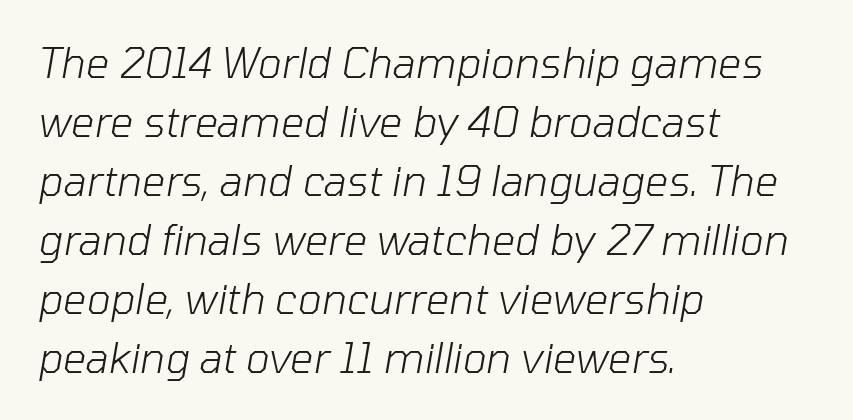
{"italic": "yes", "lean": "right", "slant_degrees": 10, "bold": "no", "weight": "light", "width": "normal", "stroke_contrast": "low", "x_height": "medium", "monospaced": "no", "underline": "no", "align": "left", "line_spacing": "normal", "line_spacing_ratio": 1.44, "letter_spacing": "normal", "letter_spacing_em": 0.0, "glyph_px": 41}
